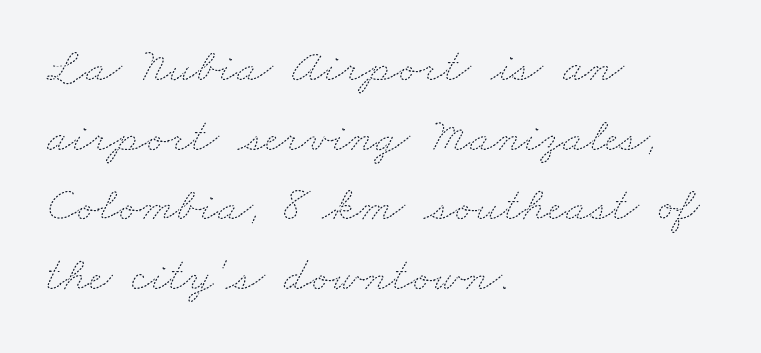
{"bold": "no", "weight": "thin", "width": "wide", "stroke_contrast": "medium", "x_height": "small", "monospaced": "no", "underline": "no", "align": "left", "line_spacing": "normal", "line_spacing_ratio": 1.42, "letter_spacing": "normal", "letter_spacing_em": 0.0, "glyph_px": 49}
